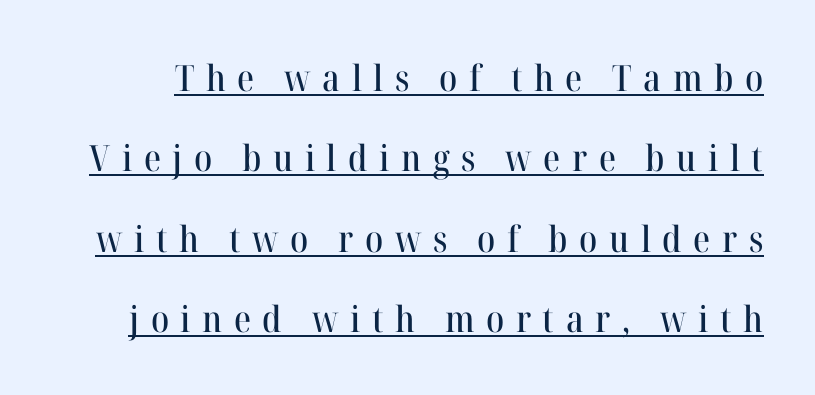
Q: Is the text italic (slanted)? A: No, it is upright.
Q: Is the typeface a serif or a sans-serif typeface? A: Serif.
Q: Is the text underlined? A: Yes.
Q: Is the spacing between letters normal or unusually wide? A: Unusually wide.
Q: Is the spacing between lines tight, normal or loose? A: Loose.
Q: Width (condensed, normal, or wide)? A: Normal.
Q: Stroke contrast? A: High.
Q: x-height? A: Medium.
Q: Monospaced? A: No.
